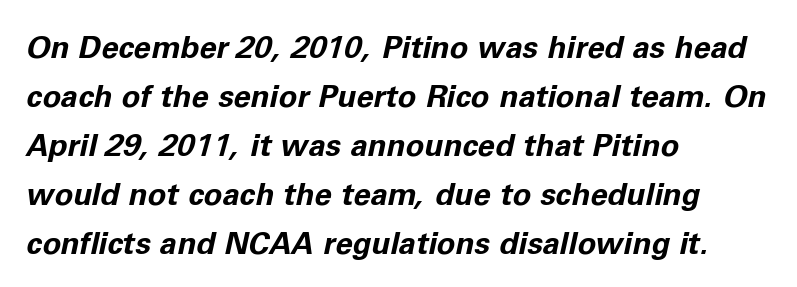
Q: Is the text bold? A: Yes.
Q: Is the text italic (slanted)? A: Yes, it leans right by about 11 degrees.
Q: Is the text underlined? A: No.
Q: How is the paragraph aligned? A: Left-aligned.
Q: Is the spacing between letters normal or unusually wide? A: Normal.
Q: Is the spacing between lines tight, normal or loose? A: Normal.
Q: Width (condensed, normal, or wide)? A: Normal.
Q: Stroke contrast? A: Low.
Q: x-height? A: Medium.
Q: Monospaced? A: No.
